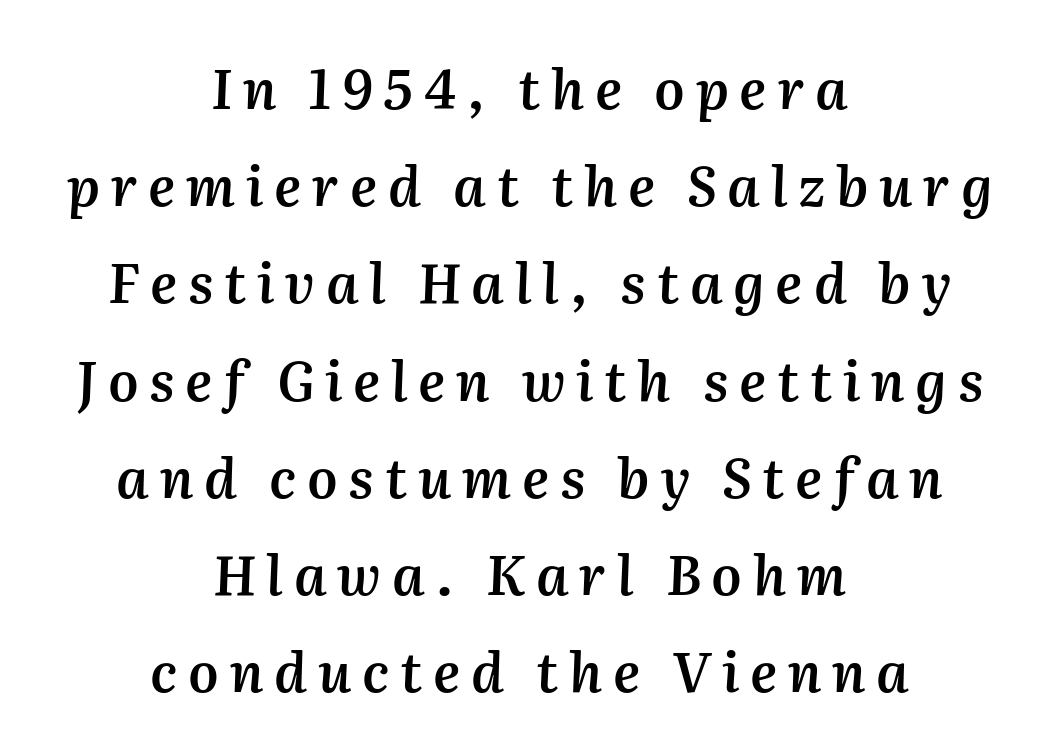
The image shows 54 px semibold type, italic (leaning right); set centered, line spacing 1.8x, unusually wide letter spacing (+0.2 em), not underlined; medium stroke contrast and a medium x-height.
